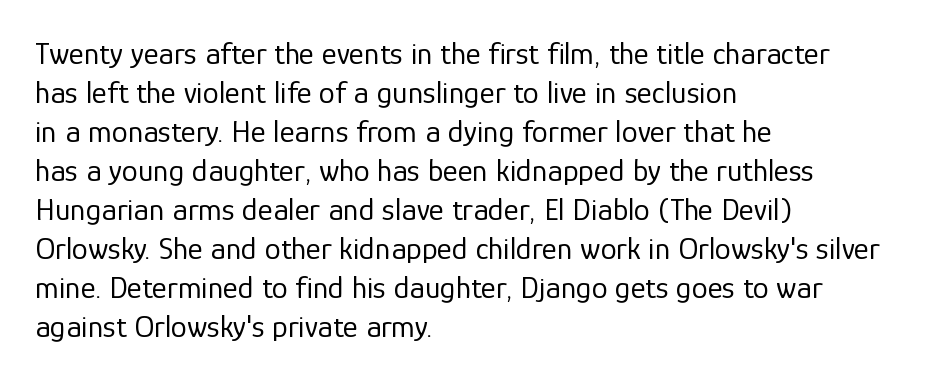
The image shows 32 px regular-weight sans-serif type, upright; set left-aligned, line spacing 1.22x, normal letter spacing, not underlined; low stroke contrast and a medium x-height.
